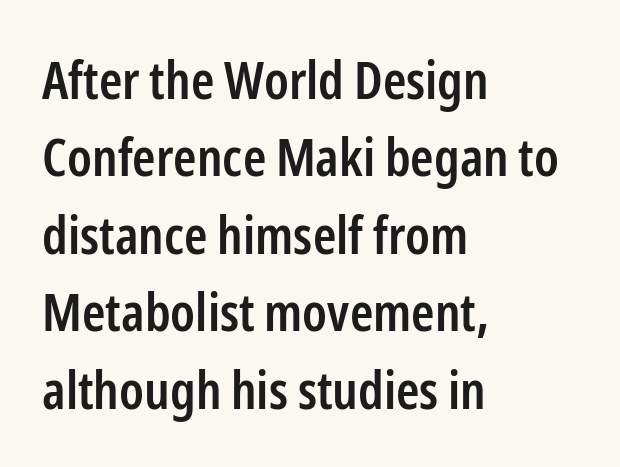
Q: Is the text bold? A: Semi-bold.
Q: Is the text italic (slanted)? A: No, it is upright.
Q: Is the typeface a serif or a sans-serif typeface? A: Sans-serif.
Q: Is the text underlined? A: No.
Q: How is the paragraph aligned? A: Left-aligned.
Q: Is the spacing between letters normal or unusually wide? A: Normal.
Q: Is the spacing between lines tight, normal or loose? A: Normal.
Q: Width (condensed, normal, or wide)? A: Condensed.
Q: Stroke contrast? A: Low.
Q: x-height? A: Medium.
Q: Monospaced? A: No.
